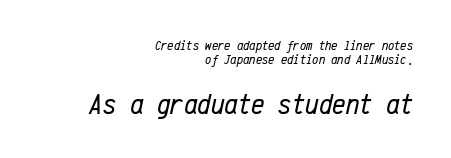
Q: Is the text bold? A: No.
Q: Is the text italic (slanted)? A: Yes, it leans right by about 12 degrees.
Q: Is the text underlined? A: No.
Q: How is the paragraph aligned? A: Right-aligned.
Q: Is the spacing between letters normal or unusually wide? A: Normal.
Q: Is the spacing between lines tight, normal or loose? A: Tight.
Q: Which block of text is set in a larger size, the first (top) or the second (bottom)? A: The second (bottom) one.
Q: Width (condensed, normal, or wide)? A: Condensed.
Q: Stroke contrast? A: Low.
Q: x-height? A: Medium.
Q: Monospaced? A: Yes.
